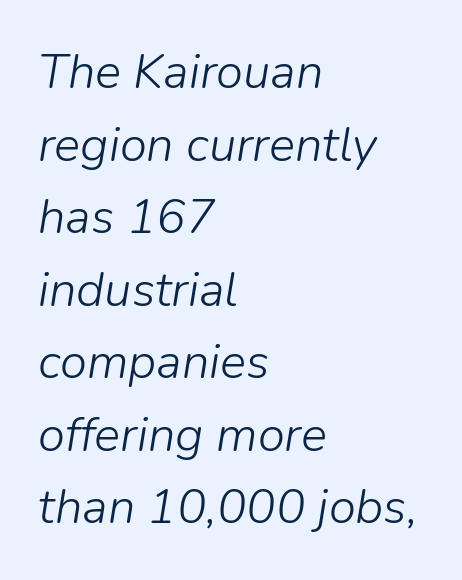
Q: Is the text bold? A: No.
Q: Is the text italic (slanted)? A: Yes, it leans right by about 9 degrees.
Q: Is the text underlined? A: No.
Q: How is the paragraph aligned? A: Left-aligned.
Q: Is the spacing between letters normal or unusually wide? A: Normal.
Q: Is the spacing between lines tight, normal or loose? A: Normal.
Q: Width (condensed, normal, or wide)? A: Normal.
Q: Stroke contrast? A: Low.
Q: x-height? A: Medium.
Q: Monospaced? A: No.
